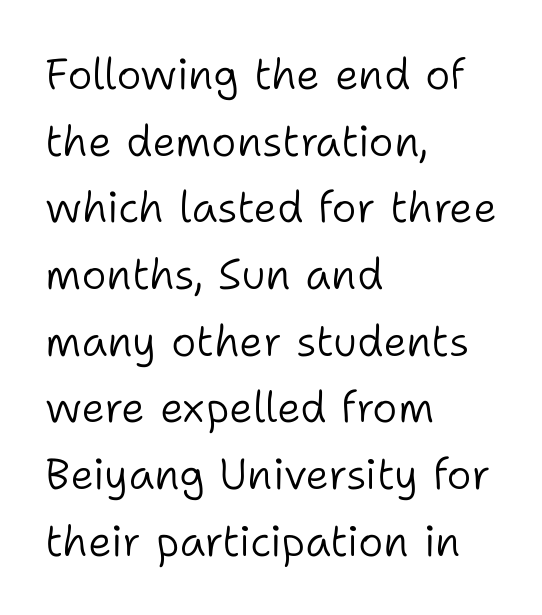
Normally led — the rows are evenly, conventionally spaced. Descenders hang freely into open space. Nothing heavy about these letters — not bold at all. The text was rendered using a sans face with plain stroke endings. Does the lettering tilt? It doesn't — this is upright.
